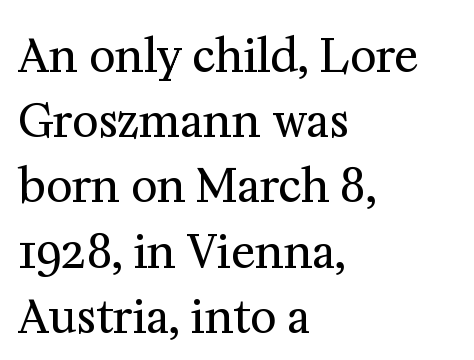
Rendered with straight, roman letterforms. Is the block centered? No — it sits flush against the left margin. The typeface has the unassuming heft of standard copy or less. The gap between lines stays unmarked. Small tapered or slab feet sit at the stroke ends, so this counts as serif.
